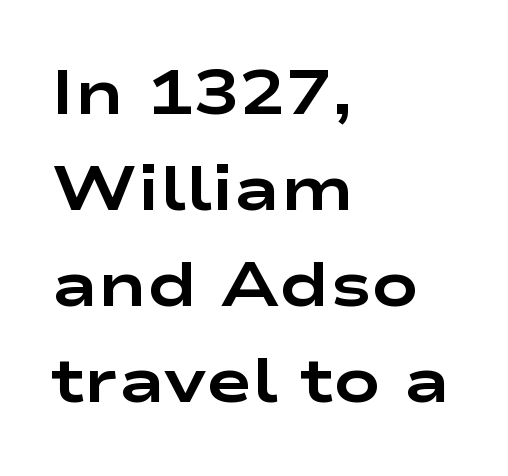
Rendered with straight, roman letterforms. Stroke thickness is high; the sample reads as a true bold. Note the varied advance widths — an 'i' is clearly narrower than an 'm'. The foot of each line stays bare and open.
